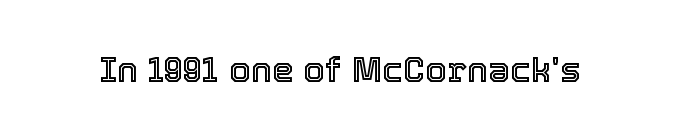
Q: Is the text italic (slanted)? A: No, it is upright.
Q: Is the text underlined? A: No.
Q: Is the spacing between letters normal or unusually wide? A: Normal.
Q: Width (condensed, normal, or wide)? A: Normal.
Q: x-height? A: Medium.
Q: Monospaced? A: No.
